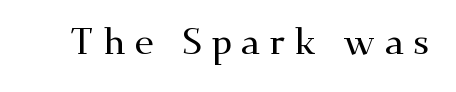
{"serif": "yes", "italic": "no", "width": "wide", "stroke_contrast": "medium", "x_height": "small", "monospaced": "no", "underline": "no", "letter_spacing": "wide", "letter_spacing_em": 0.23, "glyph_px": 37}
